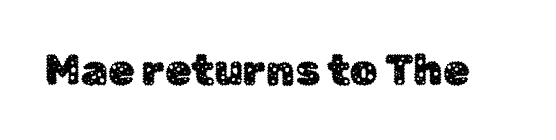
{"serif": "no", "italic": "no", "width": "normal", "stroke_contrast": "low", "x_height": "medium", "monospaced": "no", "underline": "no", "letter_spacing": "normal", "letter_spacing_em": 0.0, "glyph_px": 43}
